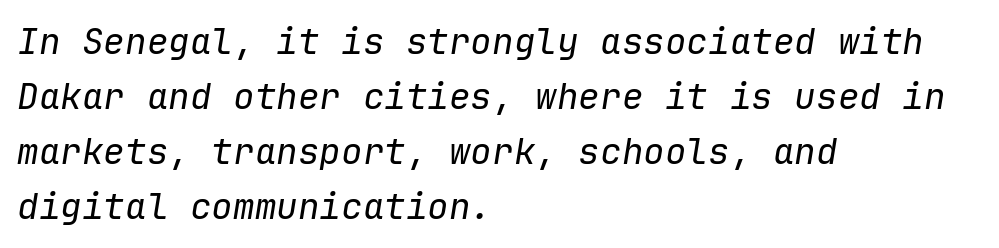
The image shows 36 px regular-weight type, italic (leaning right), monospaced; set left-aligned, normal line spacing (1.53x), normal letter spacing, not underlined; low stroke contrast and a medium x-height.
